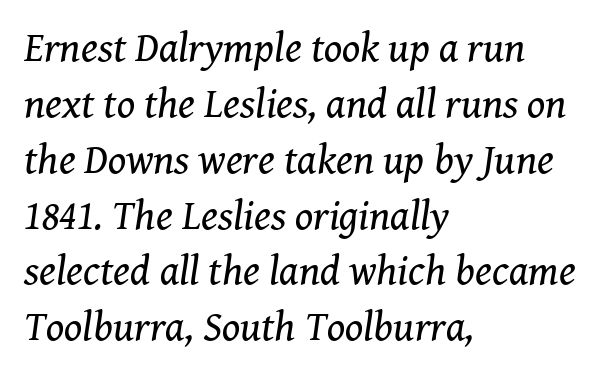
The image shows 42 px regular-weight serif type, italic (leaning right); set left-aligned, normal line spacing (1.33x), normal letter spacing, not underlined; medium stroke contrast and a medium x-height.
